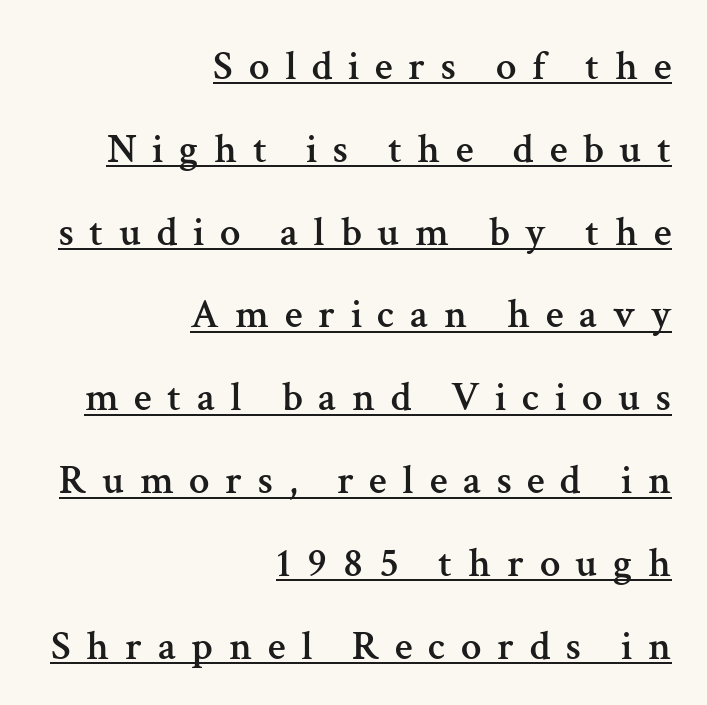
Q: Is the text italic (slanted)? A: No, it is upright.
Q: Is the typeface a serif or a sans-serif typeface? A: Serif.
Q: Is the text underlined? A: Yes.
Q: How is the paragraph aligned? A: Right-aligned.
Q: Is the spacing between letters normal or unusually wide? A: Unusually wide.
Q: Is the spacing between lines tight, normal or loose? A: Loose.
Q: Width (condensed, normal, or wide)? A: Normal.
Q: Stroke contrast? A: Medium.
Q: x-height? A: Medium.
Q: Monospaced? A: No.
